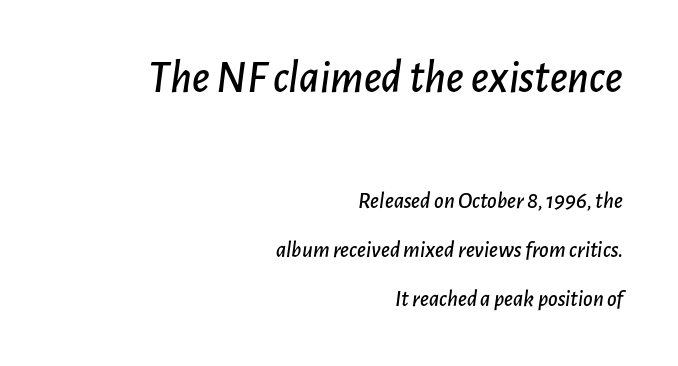
Whoever set this made the first block the dominant, larger element. Check under the words: just untouched page. Posture: slanted. Regarding leading, the lines here are spaced well apart. The rag falls on the left side of this text block.
